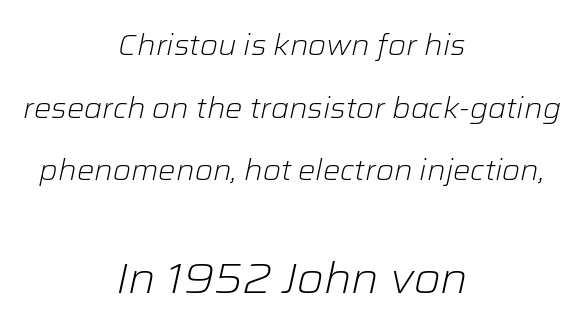
The face looks like a standard text weight, possibly lighter. The later block is typeset at a bigger size than the earlier block. Think of a printed novel: that variable character pitch is what you see here. Characters are canted at an angle relative to the baseline's perpendicular. Beneath every word, the page is bare.
